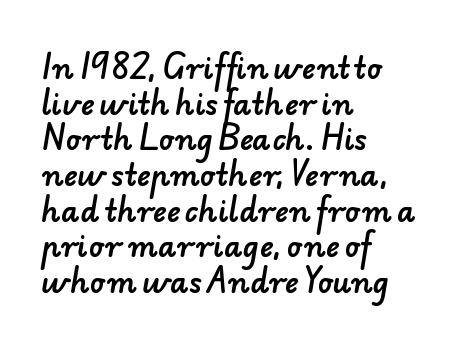
The image shows 29 px sans-serif type; set left-aligned, line spacing 1.23x, normal letter spacing, not underlined; low stroke contrast and a small x-height.
